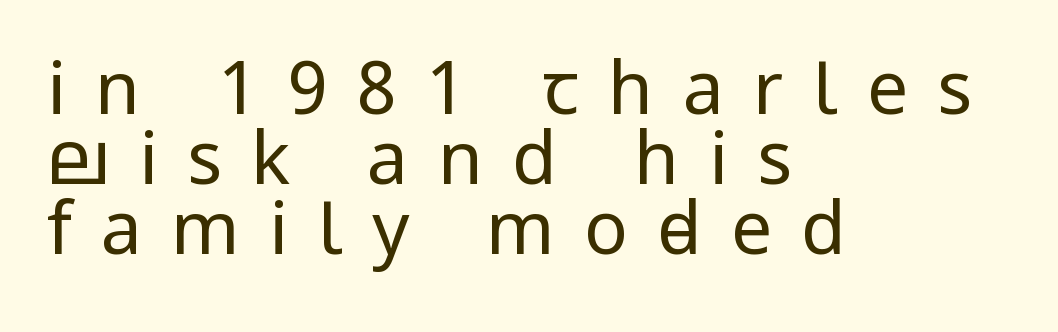
Decoration check: the copy has no underline. Weight: not bold — regular or lighter. The type is letterspaced generously, with wide tracking. The rendering shows plain stroke endings on the letterforms — a sans-serif design. These lines were composed using upright roman letters. Interline gaps are noticeably narrow in this sample.
